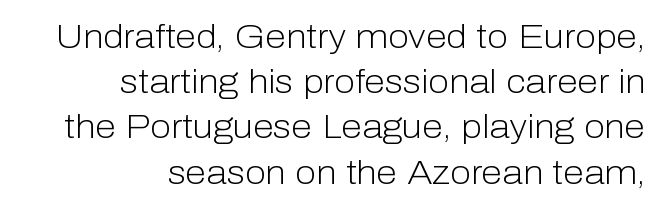
{"serif": "no", "italic": "no", "bold": "no", "weight": "light", "width": "normal", "stroke_contrast": "low", "x_height": "medium", "monospaced": "no", "underline": "no", "align": "right", "line_spacing": "normal", "line_spacing_ratio": 1.33, "letter_spacing": "normal", "letter_spacing_em": 0.0, "glyph_px": 34}
